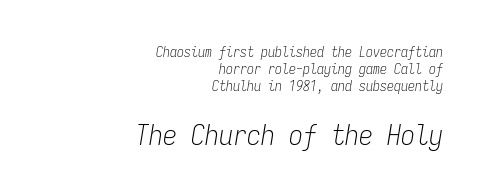
{"italic": "yes", "lean": "right", "slant_degrees": 9, "bold": "no", "weight": "light", "width": "condensed", "stroke_contrast": "low", "x_height": "medium", "monospaced": "yes", "underline": "no", "align": "right", "line_spacing_ratio": 1.22, "letter_spacing": "normal", "letter_spacing_em": 0.0, "larger_block": "second", "size_ratio": 2.0, "glyph_px": 28}
